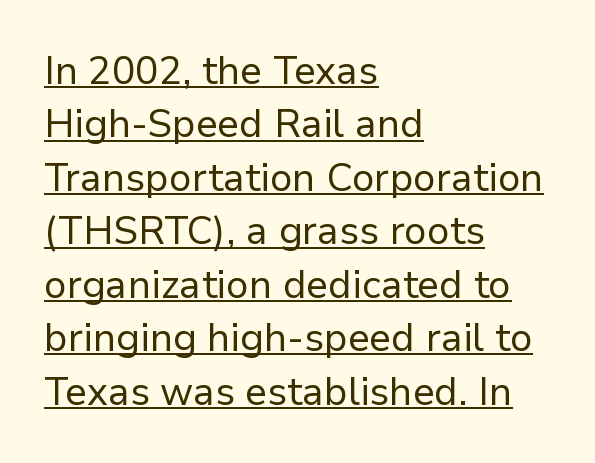
The image shows 39 px regular-weight sans-serif type, upright; set left-aligned, normal line spacing (1.37x), normal letter spacing, underlined; low stroke contrast and a medium x-height.
